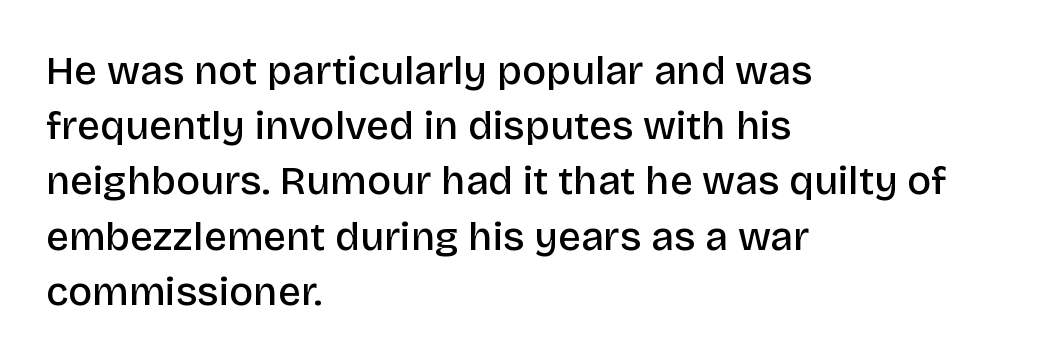
Rows of type keep a routine distance in the vertical direction. The tracking reads as untouched default to a designer's eye. Unlike a traditional serif, this face leaves its strokes unadorned. Quick note: underline off. These lines stack with their left ends in a neat column. Stroke thickness is moderately raised; the sample reads as semibold.
